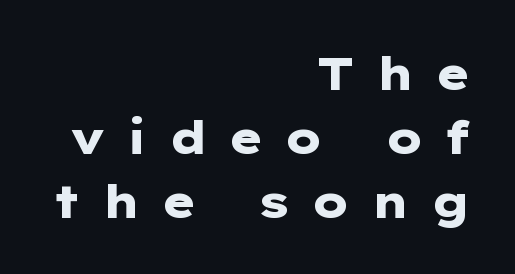
Posture: upright roman. The passage shown has open, widely tracked lettering throughout. Descender tails drop into unmarked territory. These lines are rendered in a variable-pitch font. Compared with an ordinary text face, these strokes are far heavier — a full bold. Regular leading.
